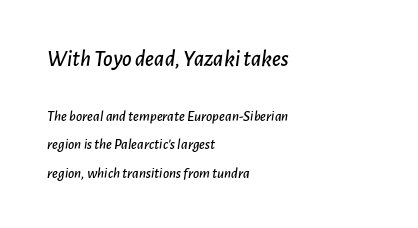
The image shows 23 px text type, italic (leaning right); set left-aligned, line spacing 1.89x, normal letter spacing, not underlined; the first (top) block is 1.53x larger.
